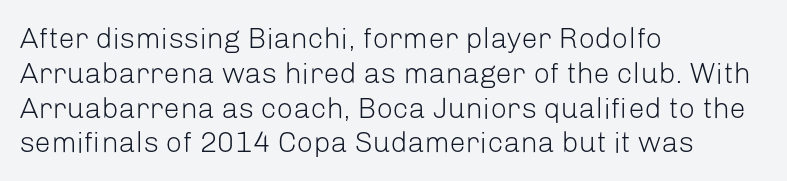
The image shows 29 px light sans-serif type, upright; set left-aligned, line spacing 1.2x, normal letter spacing, not underlined; low stroke contrast and a medium x-height.
